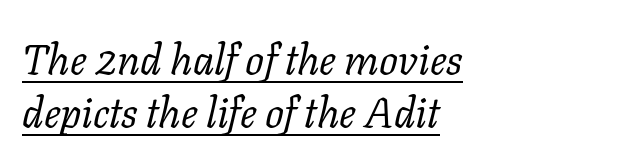
{"serif": "yes", "italic": "yes", "lean": "right", "slant_degrees": 11, "bold": "no", "weight": "regular", "width": "normal", "stroke_contrast": "low", "x_height": "medium", "monospaced": "no", "underline": "yes", "align": "left", "line_spacing": "normal", "line_spacing_ratio": 1.27, "letter_spacing": "normal", "letter_spacing_em": 0.0, "glyph_px": 42}
